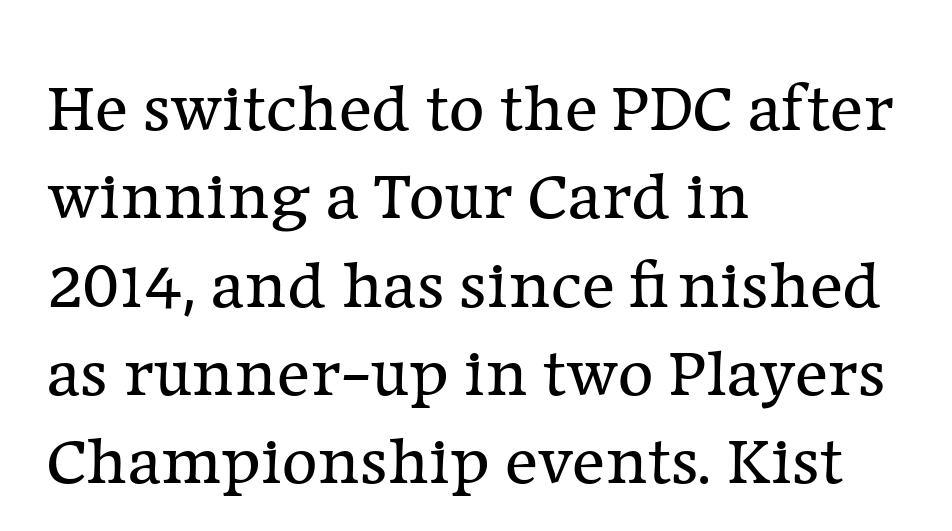
The image shows 69 px regular-weight serif type, upright; set left-aligned, normal line spacing (1.28x), normal letter spacing, not underlined; low stroke contrast and a medium x-height.
